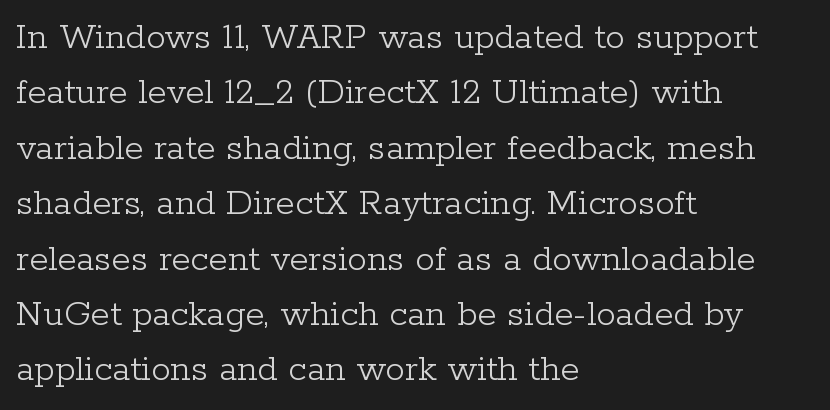
A typesetter would call this proportional, since set widths differ per character. Honestly, the letter spacing is just normal — you wouldn't notice it. One-word summary of the alignment: left. The letters stand upright; this is a roman face. The face looks like a standard text weight, possibly lighter. The area under the type is left untouched.
